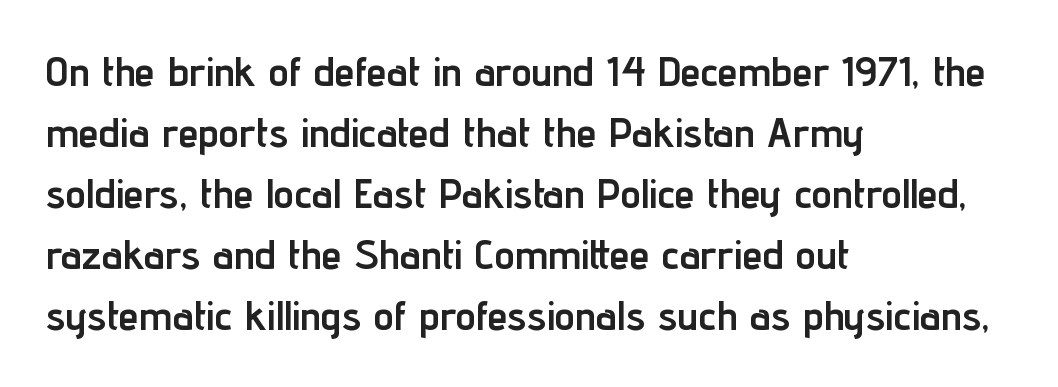
Q: Is the text bold? A: Yes.
Q: Is the text italic (slanted)? A: No, it is upright.
Q: Is the typeface a serif or a sans-serif typeface? A: Sans-serif.
Q: Is the text underlined? A: No.
Q: How is the paragraph aligned? A: Left-aligned.
Q: Is the spacing between letters normal or unusually wide? A: Normal.
Q: Is the spacing between lines tight, normal or loose? A: Normal.
Q: Width (condensed, normal, or wide)? A: Condensed.
Q: Stroke contrast? A: Low.
Q: x-height? A: Medium.
Q: Monospaced? A: No.
